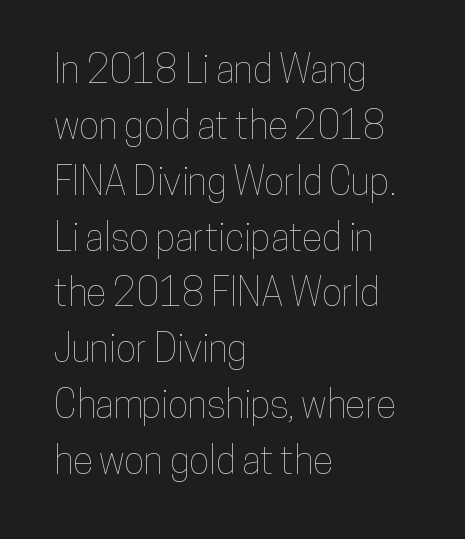
The image shows 38 px condensed type, upright; set left-aligned, normal line spacing (1.47x), normal letter spacing, not underlined; low stroke contrast and a medium x-height.
